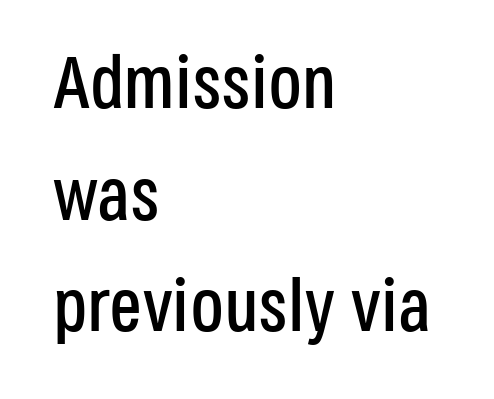
The image shows 74 px condensed sans-serif type, upright; set left-aligned, normal line spacing (1.51x), normal letter spacing, not underlined; low stroke contrast and a large x-height.
